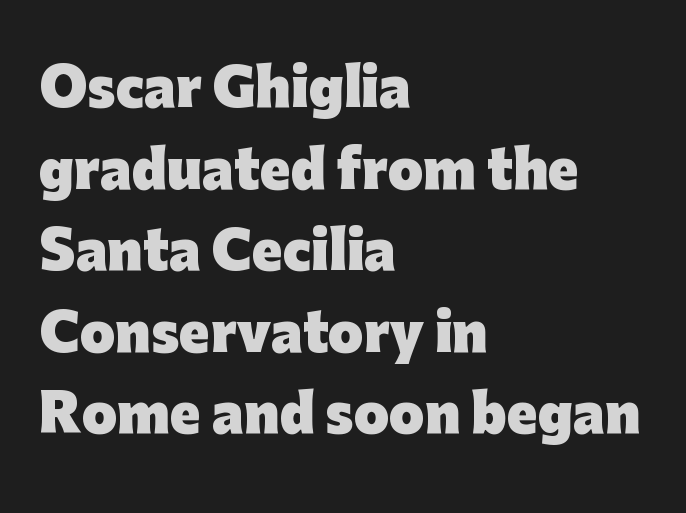
Q: Is the text bold? A: Yes.
Q: Is the text italic (slanted)? A: No, it is upright.
Q: Is the typeface a serif or a sans-serif typeface? A: Sans-serif.
Q: Is the text underlined? A: No.
Q: How is the paragraph aligned? A: Left-aligned.
Q: Is the spacing between letters normal or unusually wide? A: Normal.
Q: Is the spacing between lines tight, normal or loose? A: Normal.
Q: Width (condensed, normal, or wide)? A: Normal.
Q: Stroke contrast? A: Low.
Q: x-height? A: Medium.
Q: Monospaced? A: No.
